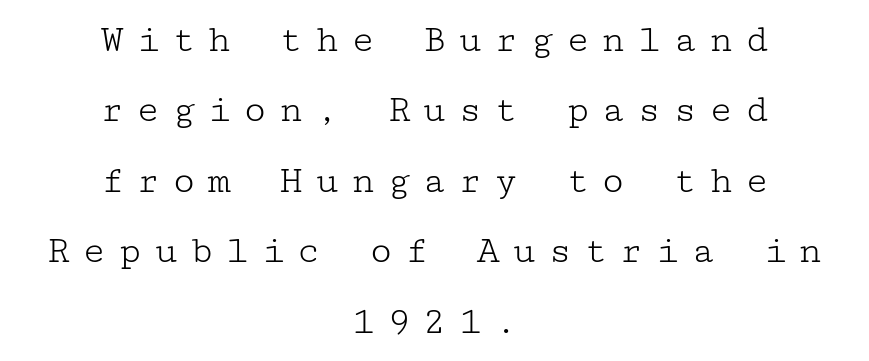
{"serif": "yes", "italic": "no", "bold": "no", "weight": "light", "width": "wide", "stroke_contrast": "low", "x_height": "medium", "underline": "no", "align": "center", "line_spacing_ratio": 1.76, "letter_spacing": "wide", "letter_spacing_em": 0.29, "glyph_px": 40}
